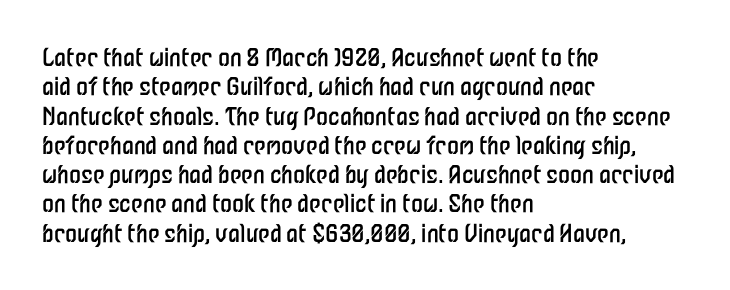
{"italic": "no", "bold": "no", "underline": "no", "align": "left", "line_spacing_ratio": 1.22, "letter_spacing": "normal", "letter_spacing_em": 0.0, "glyph_px": 24}
